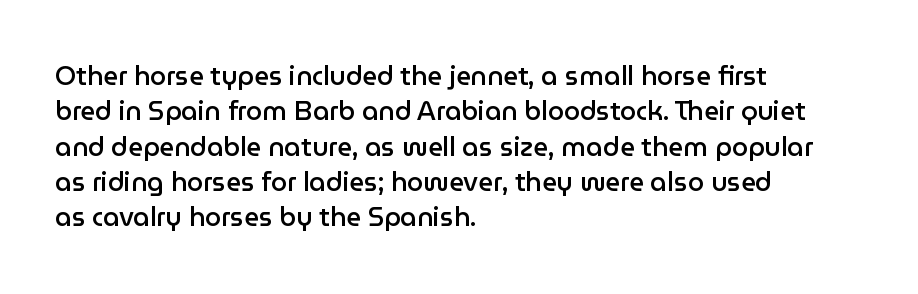
The image shows 26 px text type, upright; set left-aligned, normal line spacing (1.36x), normal letter spacing, not underlined.
